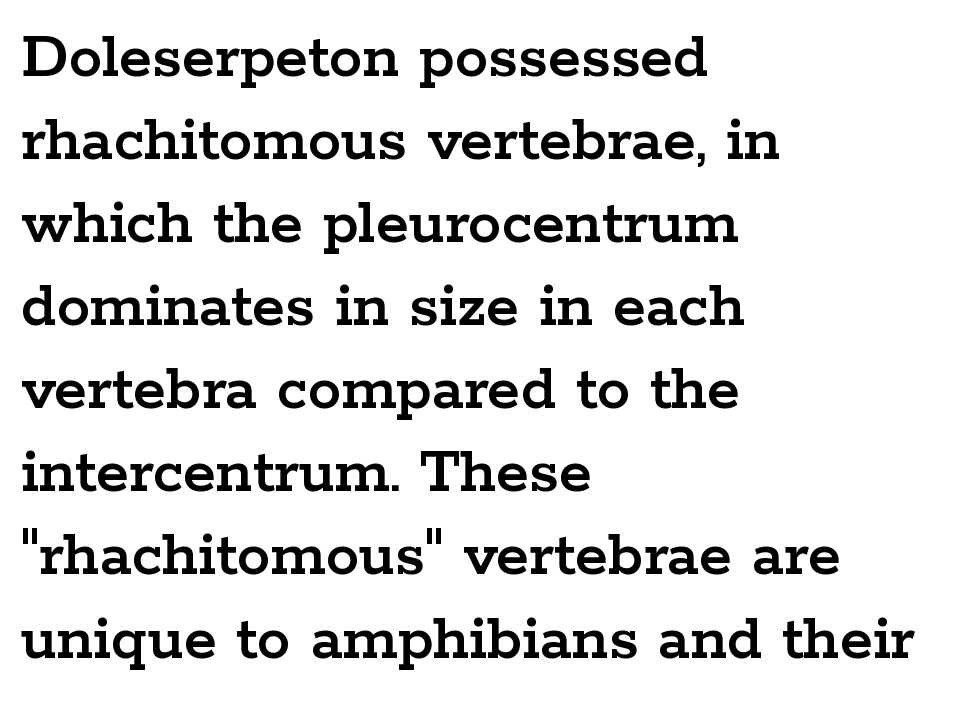
The letters stand straight up with perfectly vertical stems. Varying glyph widths throughout — classic text-font behaviour. Words appear dense and cohesive because spacing is normal. Underline: absent. Is this a sans? No — the strokes have serifs. The compositor pushed each line to the left boundary.
